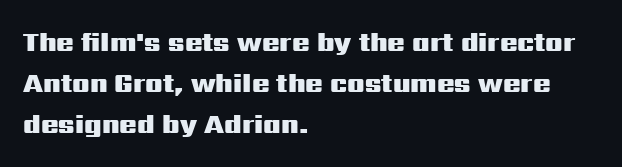
Q: Is the text bold? A: Yes.
Q: Is the text italic (slanted)? A: No, it is upright.
Q: Is the text underlined? A: No.
Q: How is the paragraph aligned? A: Left-aligned.
Q: Is the spacing between letters normal or unusually wide? A: Normal.
Q: Is the spacing between lines tight, normal or loose? A: Normal.
